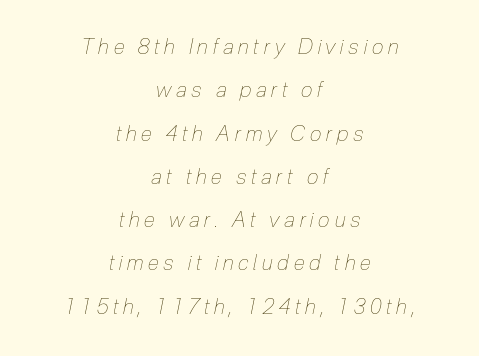
This sample trades compactness for vertical openness between lines. The passage shown leans; its letterforms are oblique. The letters are spread apart with noticeably loose tracking. Type without underlining. Short and long lines alike share a common midpoint.
